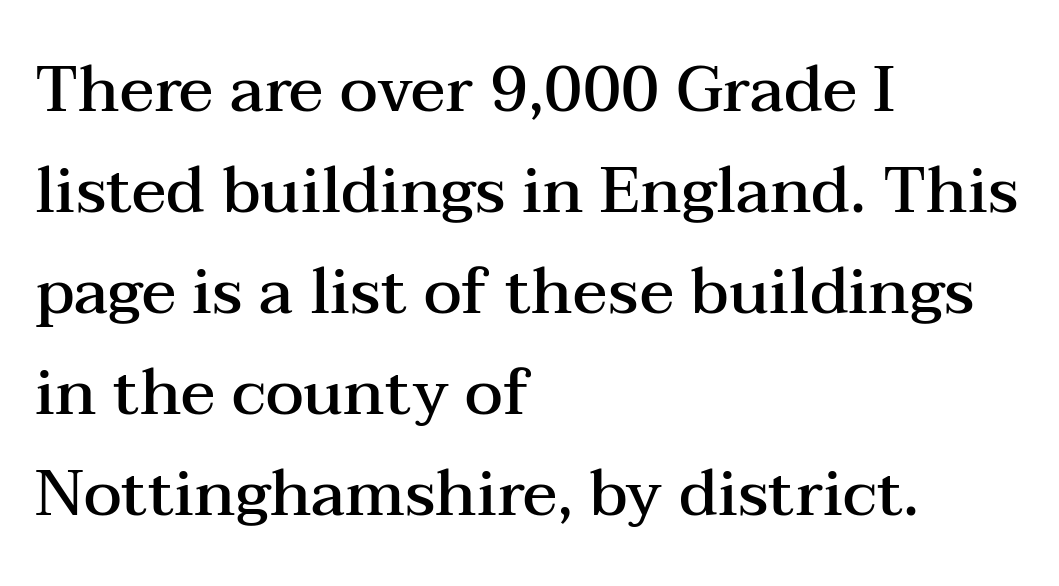
If you drew a line through each stem, it would be perfectly vertical. Note the varied advance widths — an 'i' is clearly narrower than an 'm'. The lines sit at an ordinary, default distance from one another. Has an underline been added? It has not. There is no visible air inserted between adjacent glyphs.
